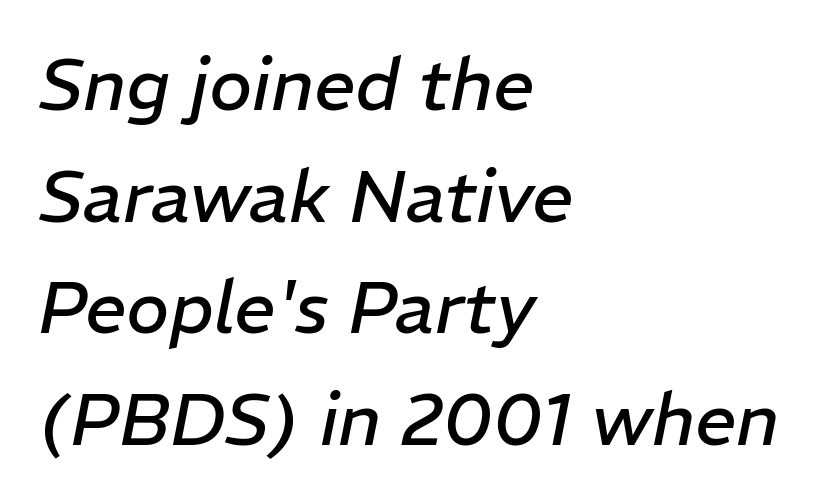
Line starts are locked; line ends wander. Is this a fixed-width face? No — the glyphs have proportional, varying widths. Weight: not bold — regular or lighter. Vertical spacing — default. The letters sit at their default tracking, neither squeezed nor spread. There's an unmistakable incline to the writing here.
